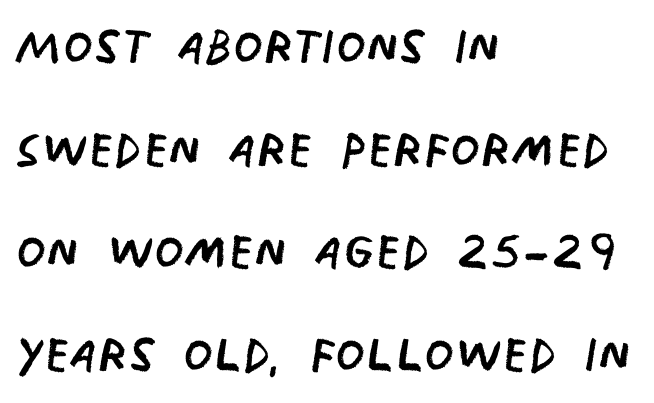
The image shows 68 px regular-weight, condensed sans-serif type; set left-aligned, normal line spacing (1.51x), normal letter spacing, not underlined; low stroke contrast and a large x-height.
